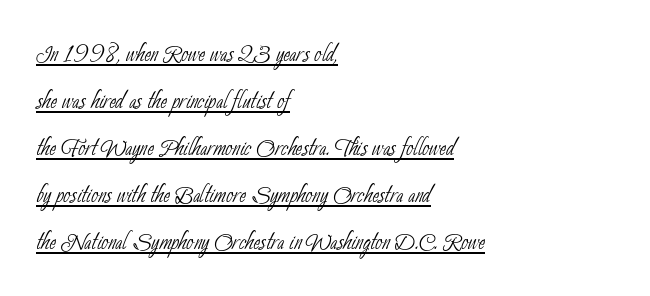
{"serif": "no", "bold": "no", "weight": "thin", "width": "condensed", "stroke_contrast": "low", "x_height": "small", "monospaced": "no", "underline": "yes", "align": "left", "line_spacing": "normal", "line_spacing_ratio": 1.52, "letter_spacing": "normal", "letter_spacing_em": 0.0, "glyph_px": 31}
